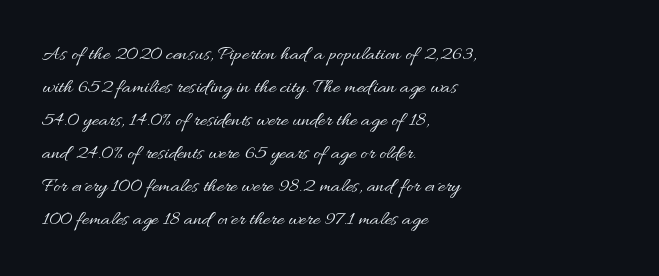
{"bold": "no", "underline": "no", "align": "left", "line_spacing": "normal", "line_spacing_ratio": 1.57, "letter_spacing": "normal", "letter_spacing_em": 0.0, "glyph_px": 21}
